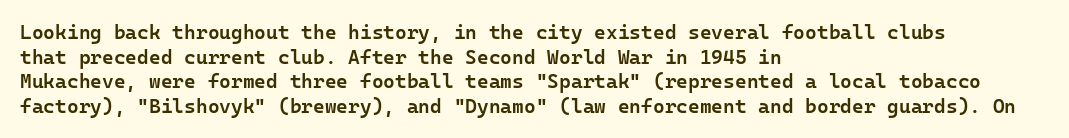
The image shows 20 px text type, upright; set left-aligned, line spacing 1.23x, normal letter spacing, not underlined.
